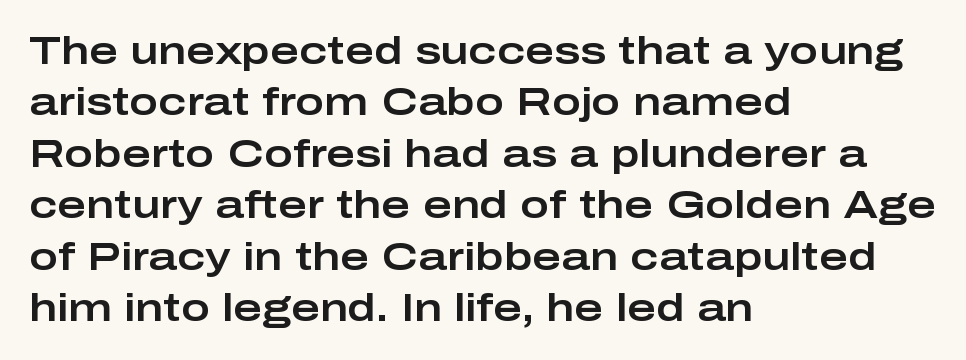
The image shows 39 px wide sans-serif type, upright; set left-aligned, normal line spacing (1.32x), normal letter spacing, not underlined; low stroke contrast and a medium x-height.
